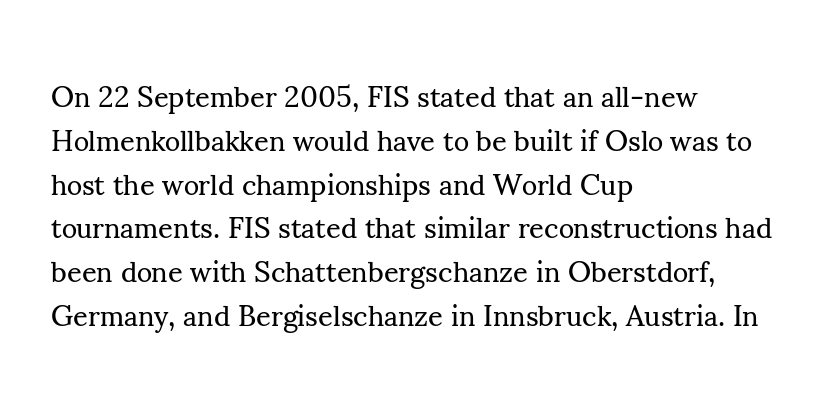
The image shows 29 px regular-weight serif type, upright; set left-aligned, normal line spacing (1.51x), normal letter spacing, not underlined; medium stroke contrast and a small x-height.
